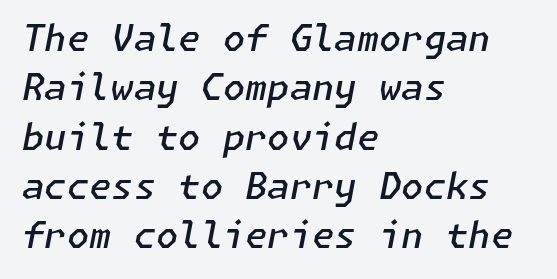
Q: Is the text bold? A: Semi-bold.
Q: Is the text italic (slanted)? A: Yes, it leans right by about 11 degrees.
Q: Is the text underlined? A: No.
Q: How is the paragraph aligned? A: Left-aligned.
Q: Is the spacing between letters normal or unusually wide? A: Normal.
Q: Is the spacing between lines tight, normal or loose? A: Normal.
Q: Width (condensed, normal, or wide)? A: Normal.
Q: Stroke contrast? A: Low.
Q: x-height? A: Medium.
